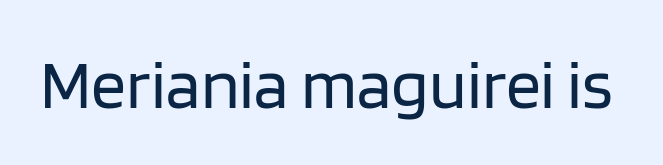
Q: Is the text bold? A: No.
Q: Is the text italic (slanted)? A: No, it is upright.
Q: Is the typeface a serif or a sans-serif typeface? A: Sans-serif.
Q: Is the text underlined? A: No.
Q: Is the spacing between letters normal or unusually wide? A: Normal.
Q: Width (condensed, normal, or wide)? A: Normal.
Q: Stroke contrast? A: Low.
Q: x-height? A: Large.
Q: Monospaced? A: No.
